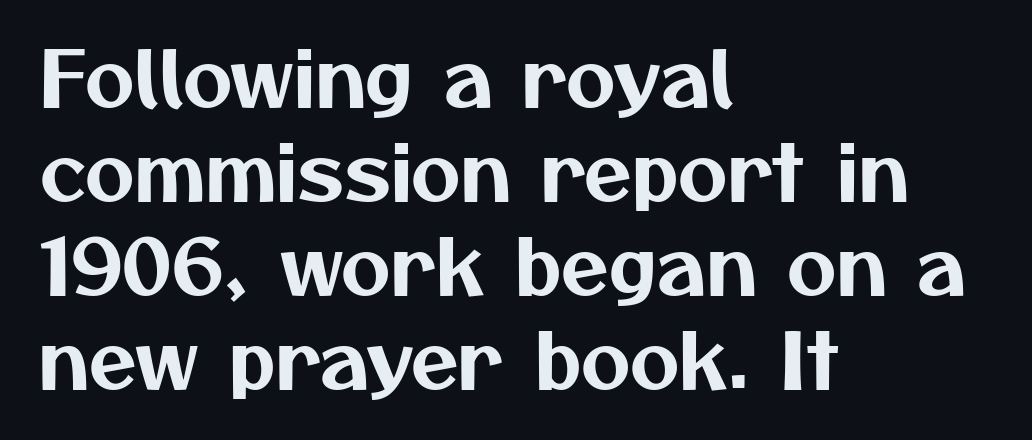
The space beneath each line is pristine and unruled. Is the block centered? No — it sits flush against the left margin. Each letter keeps its own natural width here, so spacing adapts to shape. The typeface chosen for these lines omits serifs. Spacing between characters is what you'd get straight out of the box.
